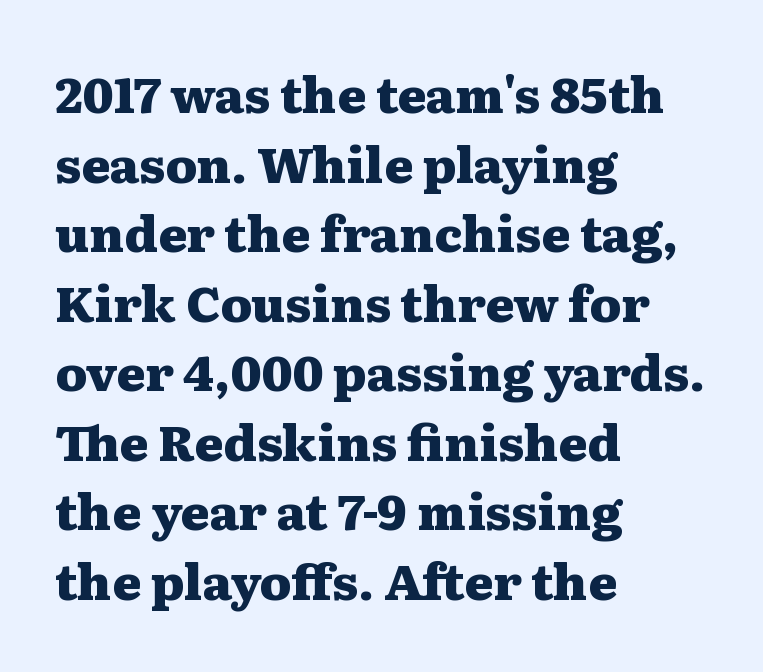
A clean baseline with only descenders dipping below it. Interline gaps are of average width in this sample. Line beginnings align vertically; line endings do not. Check where the strokes stop: tiny serifs finish them off.
